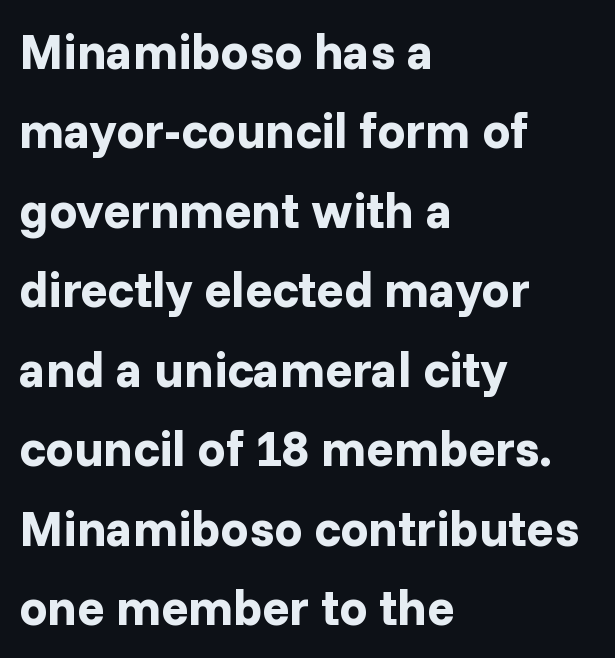
Every row of glyphs begins at an identical x-position on the left. Italic? Not at all — the glyphs are vertical. Is there much room between lines? A standard amount, neither cramped nor airy. Check under the words: just untouched page. Do the characters align in a grid? No, the font is proportional. Does the type have serifs? No, each stem ends abruptly.
